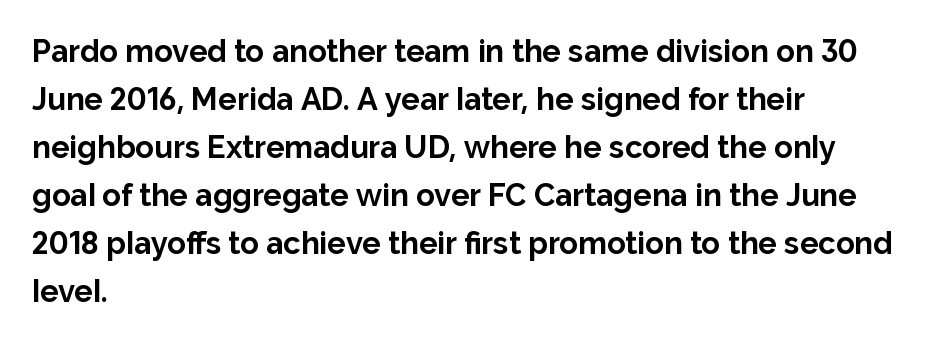
The image shows 31 px bold sans-serif type, upright; set left-aligned, normal line spacing (1.55x), normal letter spacing, not underlined; low stroke contrast and a medium x-height.
